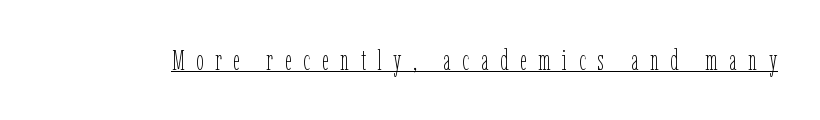
{"italic": "no", "bold": "no", "weight": "thin", "width": "condensed", "stroke_contrast": "low", "x_height": "medium", "monospaced": "no", "underline": "yes", "letter_spacing": "wide", "letter_spacing_em": 0.41, "glyph_px": 28}
